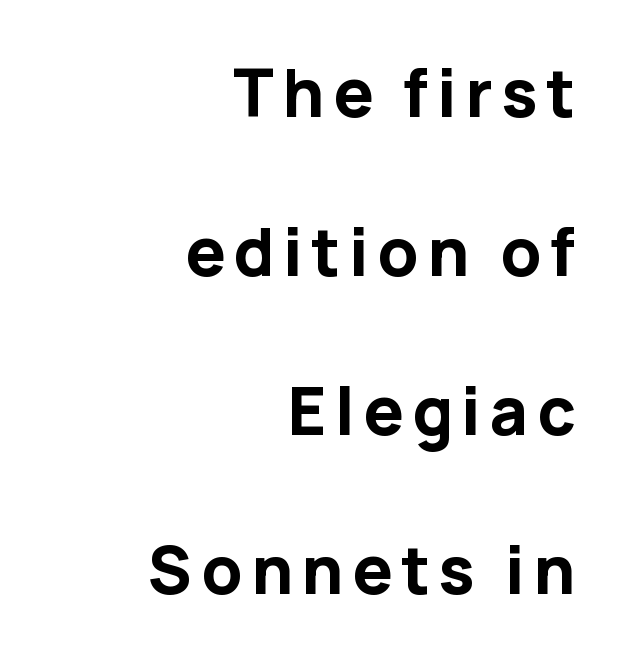
Q: Is the text bold? A: Yes.
Q: Is the text italic (slanted)? A: No, it is upright.
Q: Is the typeface a serif or a sans-serif typeface? A: Sans-serif.
Q: Is the text underlined? A: No.
Q: How is the paragraph aligned? A: Right-aligned.
Q: Is the spacing between lines tight, normal or loose? A: Loose.
Q: Width (condensed, normal, or wide)? A: Normal.
Q: Stroke contrast? A: Low.
Q: x-height? A: Medium.
Q: Monospaced? A: No.
